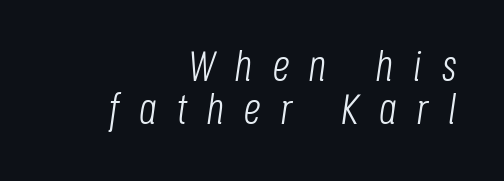
Caption: face not bold, strokes unweighted. The space directly below the letters is spotless. Does extra space separate the letters? Yes, quite a lot of it. This rendering uses right alignment, leaving the left contour irregular. You could not count columns in this text — the font is proportionally spaced. Vertical spacing — tight.
